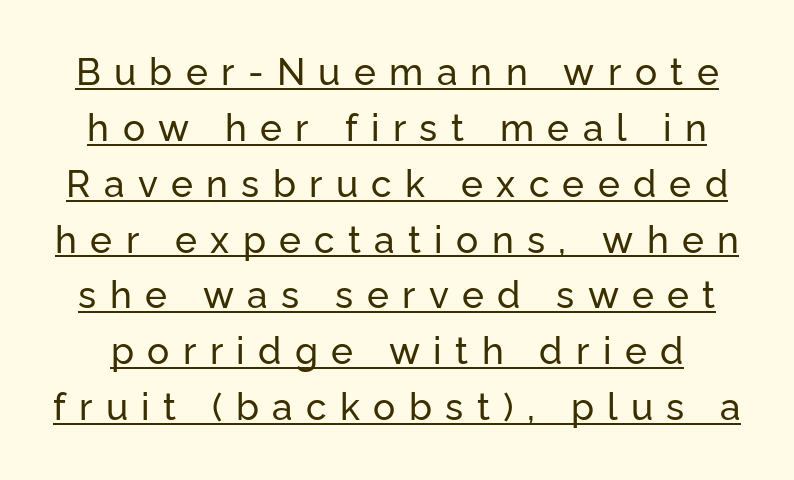
The image shows 37 px sans-serif type, upright; set normal line spacing (1.51x), unusually wide letter spacing (+0.36 em), underlined; low stroke contrast and a medium x-height.
